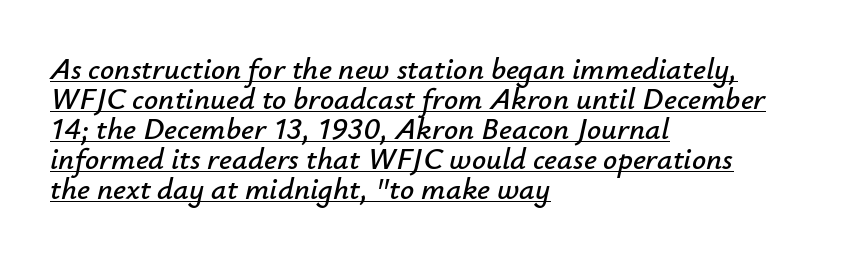
The image shows 31 px text type, italic (leaning right); set left-aligned, tight line spacing (0.97x), normal letter spacing, underlined; low stroke contrast and a small x-height.
